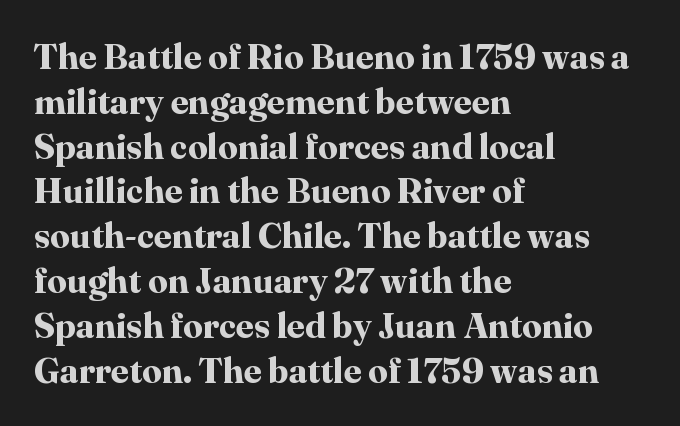
Q: Is the text bold? A: Yes.
Q: Is the text italic (slanted)? A: No, it is upright.
Q: Is the typeface a serif or a sans-serif typeface? A: Serif.
Q: Is the text underlined? A: No.
Q: How is the paragraph aligned? A: Left-aligned.
Q: Is the spacing between letters normal or unusually wide? A: Normal.
Q: Is the spacing between lines tight, normal or loose? A: Normal.
Q: Width (condensed, normal, or wide)? A: Normal.
Q: Stroke contrast? A: High.
Q: x-height? A: Medium.
Q: Monospaced? A: No.
